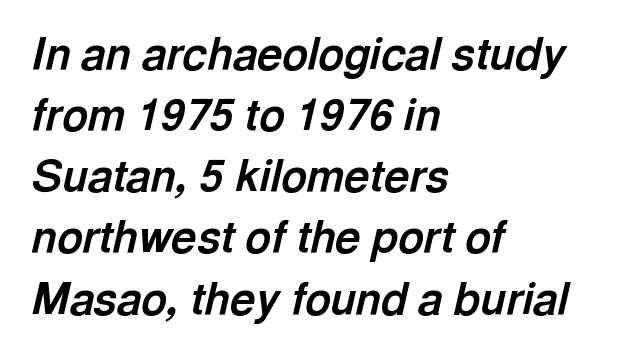
This sample has the flowing, uneven cadence of proportional lettering. The rendering applies a slant to the glyphs. Clear beneath every line of the passage. These lines stack with their left ends in a neat column. The horizontal fit of the characters is conventional and even. If you measured baseline to baseline, you'd find a middling distance.
